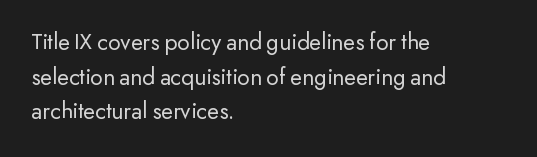
{"italic": "no", "bold": "no", "underline": "no", "align": "left", "line_spacing": "normal", "line_spacing_ratio": 1.44, "letter_spacing": "normal", "letter_spacing_em": 0.0, "glyph_px": 24}
